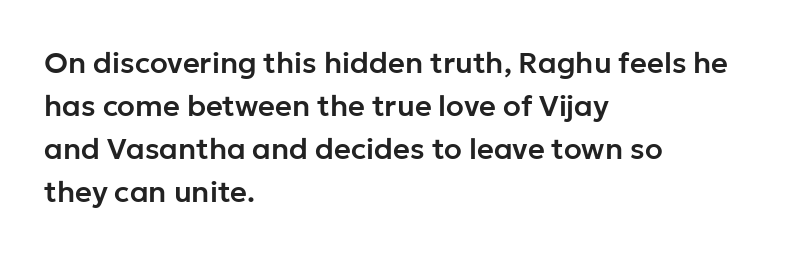
Nope, no serifs anywhere on these letters. If you drew a ruler down the left edge, every line would touch it. This is roman type, the default non-slanted kind. Plain, unruled lines of type.
